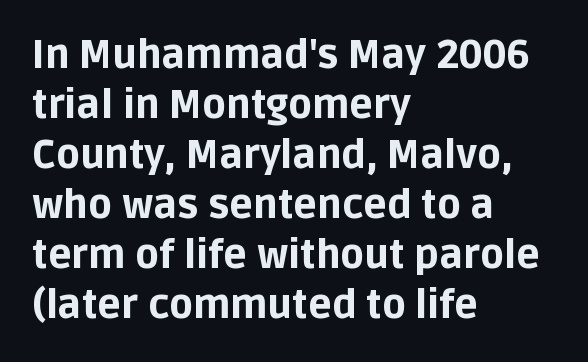
Q: Is the text bold? A: Yes.
Q: Is the text italic (slanted)? A: No, it is upright.
Q: Is the typeface a serif or a sans-serif typeface? A: Sans-serif.
Q: Is the text underlined? A: No.
Q: How is the paragraph aligned? A: Left-aligned.
Q: Is the spacing between letters normal or unusually wide? A: Normal.
Q: Is the spacing between lines tight, normal or loose? A: Normal.
Q: Width (condensed, normal, or wide)? A: Normal.
Q: Stroke contrast? A: Low.
Q: x-height? A: Large.
Q: Monospaced? A: No.
